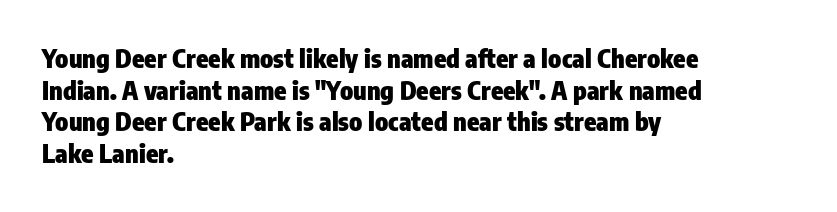
The image shows 25 px bold type, upright; set left-aligned, normal line spacing (1.27x), normal letter spacing, not underlined.
